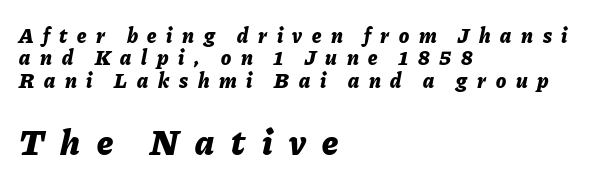
Q: Is the text bold? A: Yes.
Q: Is the text italic (slanted)? A: Yes, it leans right by about 11 degrees.
Q: Is the text underlined? A: No.
Q: How is the paragraph aligned? A: Left-aligned.
Q: Is the spacing between letters normal or unusually wide? A: Unusually wide.
Q: Is the spacing between lines tight, normal or loose? A: Tight.
Q: Which block of text is set in a larger size, the first (top) or the second (bottom)? A: The second (bottom) one.
Q: Width (condensed, normal, or wide)? A: Normal.
Q: Stroke contrast? A: Low.
Q: x-height? A: Medium.
Q: Monospaced? A: No.
